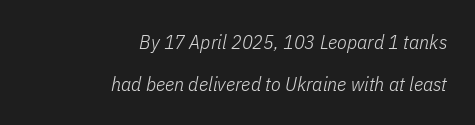
The image shows 20 px text type, italic (leaning right); set right-aligned, loose line spacing (2.08x), normal letter spacing, not underlined.
